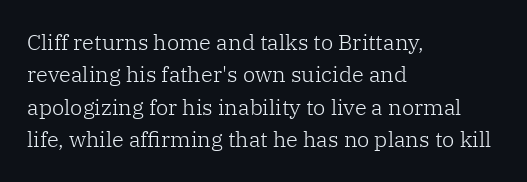
{"italic": "no", "bold": "no", "underline": "no", "align": "left", "line_spacing": "normal", "line_spacing_ratio": 1.47, "letter_spacing": "normal", "letter_spacing_em": 0.0, "glyph_px": 22}
